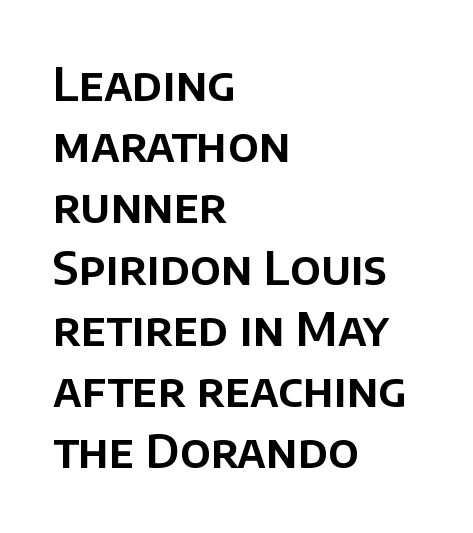
{"serif": "no", "italic": "no", "width": "normal", "stroke_contrast": "low", "x_height": "large", "monospaced": "no", "underline": "no", "align": "left", "line_spacing": "normal", "line_spacing_ratio": 1.33, "letter_spacing": "normal", "letter_spacing_em": 0.0, "glyph_px": 46}
